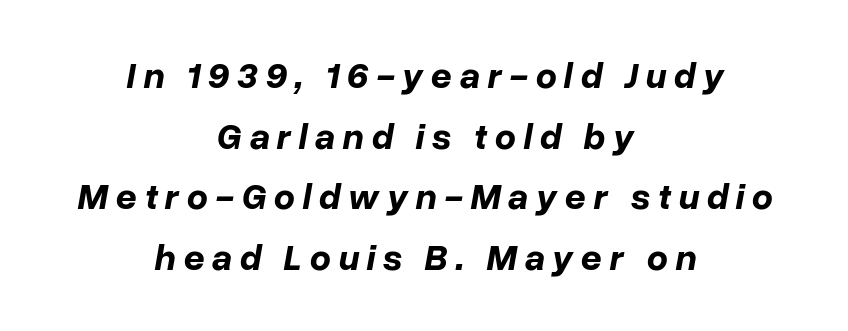
The image shows 37 px bold type, italic (leaning right); set centered, normal line spacing (1.64x), unusually wide letter spacing (+0.2 em), not underlined; low stroke contrast and a medium x-height.
